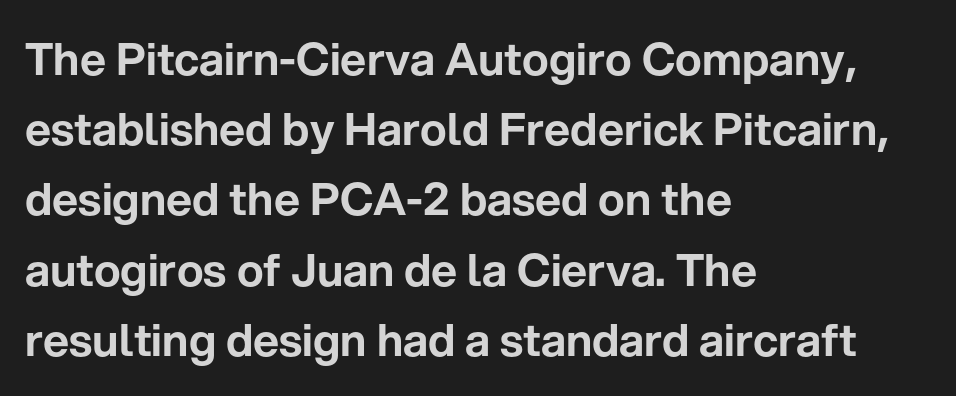
The foot of each line stays bare and open. Alignment: flush left. I'd call this a sans setting — the letters go barefoot. Here the designer chose a conventional face with non-uniform glyph widths.
